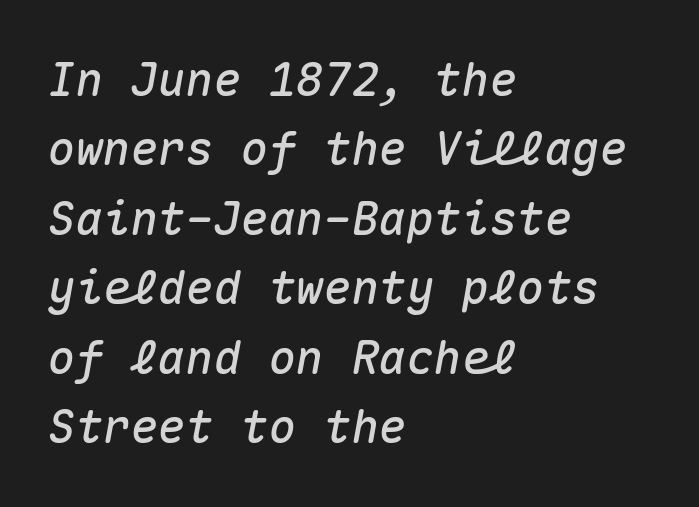
Do the characters align in a grid? Yes, the font is monospaced. Compared with typical body copy, the letter spacing here is the same. What's the leading like? Ordinary, nothing unusual. Does the copy run flush right? No — it runs flush left. The specimen reads as italic at a glance. Each row of text sits above clean, open space.
